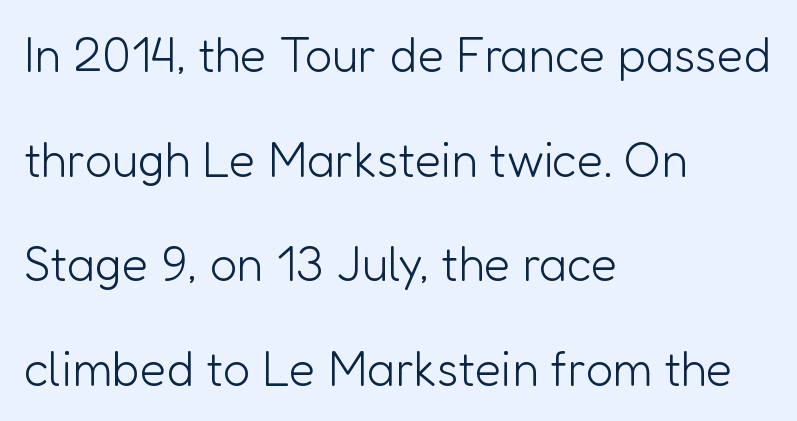
{"serif": "no", "italic": "no", "bold": "no", "weight": "light", "width": "normal", "stroke_contrast": "low", "x_height": "medium", "monospaced": "no", "underline": "no", "align": "left", "line_spacing": "loose", "line_spacing_ratio": 2.18, "letter_spacing": "normal", "letter_spacing_em": 0.0, "glyph_px": 48}
